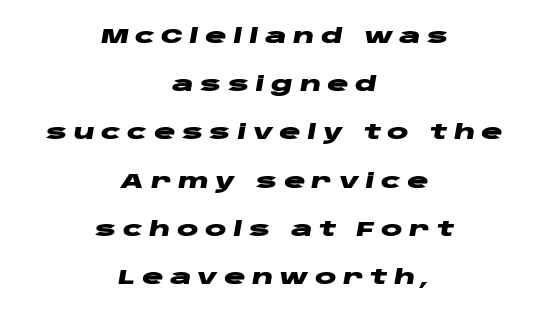
The image shows 20 px bold type, italic (leaning right); set centered, loose line spacing (2.41x), unusually wide letter spacing (+0.32 em), not underlined.
